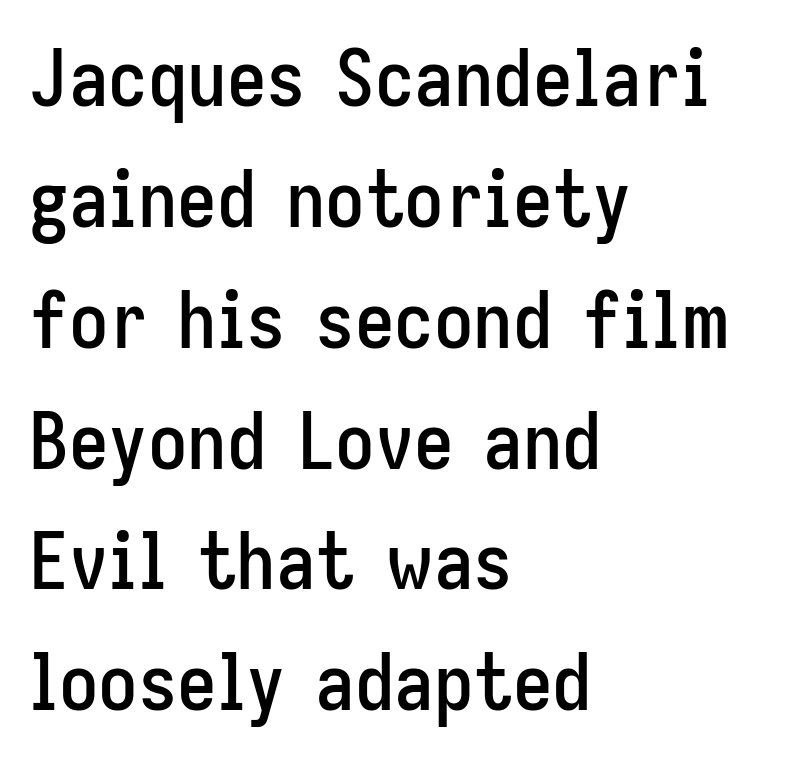
{"serif": "no", "italic": "no", "width": "condensed", "stroke_contrast": "low", "x_height": "medium", "monospaced": "no", "underline": "no", "align": "left", "line_spacing": "normal", "line_spacing_ratio": 1.53, "letter_spacing": "normal", "letter_spacing_em": 0.0, "glyph_px": 79}
